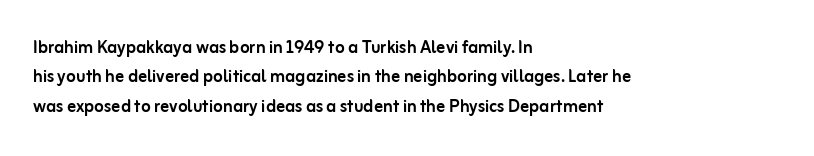
Q: Is the text italic (slanted)? A: No, it is upright.
Q: Is the text underlined? A: No.
Q: How is the paragraph aligned? A: Left-aligned.
Q: Is the spacing between letters normal or unusually wide? A: Normal.
Q: Is the spacing between lines tight, normal or loose? A: Normal.
